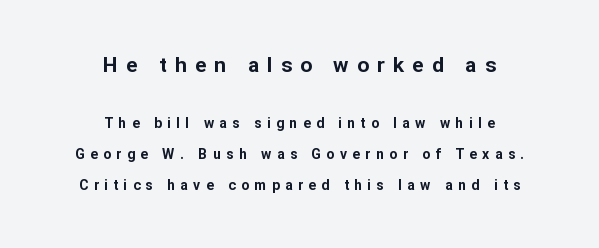
Q: Is the text bold? A: Yes.
Q: Is the text italic (slanted)? A: No, it is upright.
Q: Is the text underlined? A: No.
Q: How is the paragraph aligned? A: Centered.
Q: Is the spacing between letters normal or unusually wide? A: Unusually wide.
Q: Is the spacing between lines tight, normal or loose? A: Loose.
Q: Which block of text is set in a larger size, the first (top) or the second (bottom)? A: The first (top) one.
